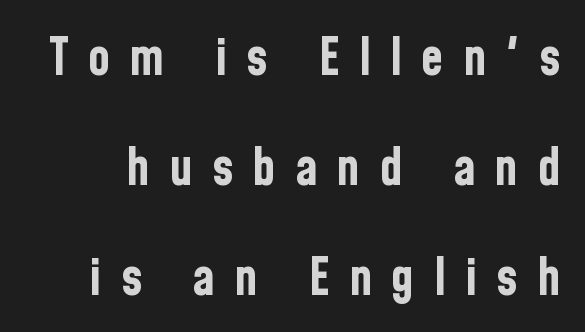
{"serif": "no", "italic": "no", "bold": "yes", "weight": "bold", "width": "condensed", "stroke_contrast": "low", "x_height": "medium", "monospaced": "no", "underline": "no", "line_spacing": "loose", "line_spacing_ratio": 2.12, "letter_spacing": "wide", "letter_spacing_em": 0.36, "glyph_px": 52}
